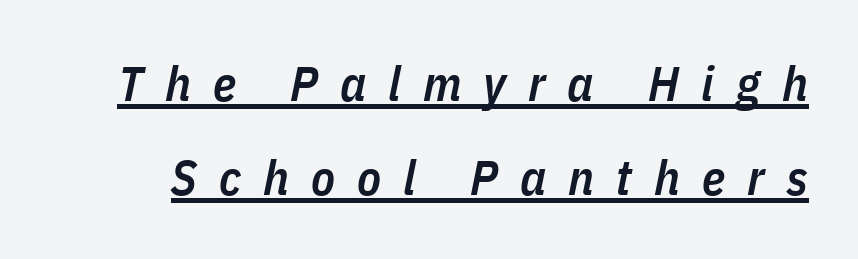
The image shows 49 px semibold, condensed type, italic (leaning right); set loose line spacing (1.91x), unusually wide letter spacing (+0.45 em), underlined; low stroke contrast and a medium x-height.
